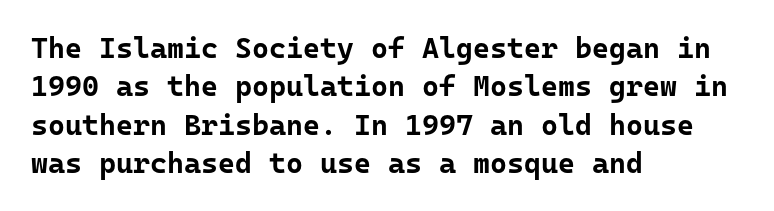
{"serif": "no", "italic": "no", "bold": "yes", "weight": "bold", "width": "normal", "stroke_contrast": "low", "x_height": "medium", "monospaced": "yes", "underline": "no", "align": "left", "line_spacing": "normal", "line_spacing_ratio": 1.32, "letter_spacing": "normal", "letter_spacing_em": 0.0, "glyph_px": 29}
